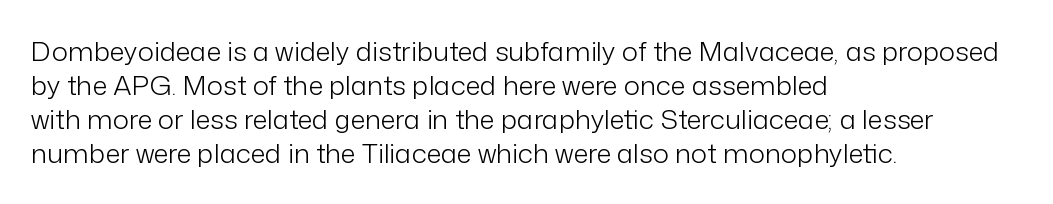
The image shows 27 px text type, upright; set left-aligned, normal line spacing (1.26x), normal letter spacing, not underlined.
